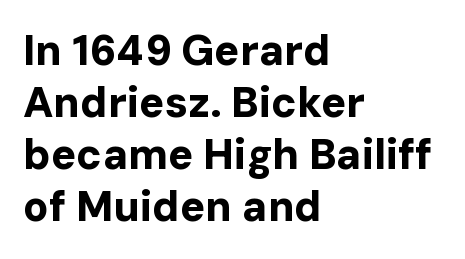
Q: Is the text bold? A: Yes.
Q: Is the text italic (slanted)? A: No, it is upright.
Q: Is the typeface a serif or a sans-serif typeface? A: Sans-serif.
Q: Is the text underlined? A: No.
Q: How is the paragraph aligned? A: Left-aligned.
Q: Is the spacing between letters normal or unusually wide? A: Normal.
Q: Width (condensed, normal, or wide)? A: Normal.
Q: Stroke contrast? A: Low.
Q: x-height? A: Medium.
Q: Monospaced? A: No.
